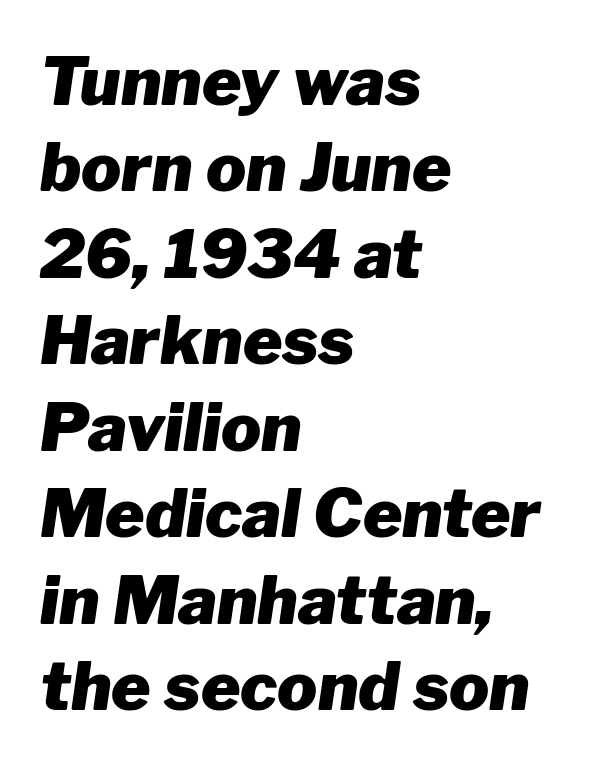
Q: Is the text bold? A: Yes.
Q: Is the text italic (slanted)? A: Yes, it leans right by about 8 degrees.
Q: Is the text underlined? A: No.
Q: How is the paragraph aligned? A: Left-aligned.
Q: Is the spacing between letters normal or unusually wide? A: Normal.
Q: Is the spacing between lines tight, normal or loose? A: Normal.
Q: Width (condensed, normal, or wide)? A: Normal.
Q: Stroke contrast? A: Low.
Q: x-height? A: Medium.
Q: Monospaced? A: No.
